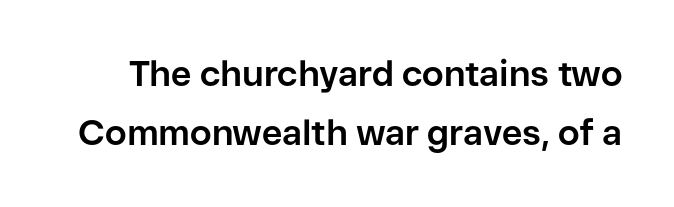
Does the lettering tilt? It doesn't — this is upright. Spacing verdict: proportional, widths tailored to each character. These lines sit exactly where default settings would place them. Caption: standard tracking, unaltered. The glyphs in this specimen are sans serif. The area under the type is left untouched.
